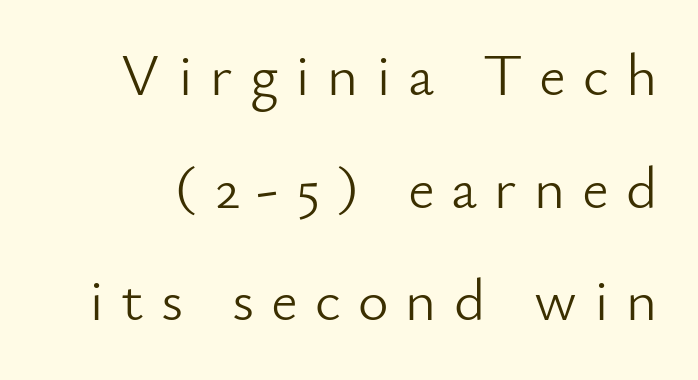
{"serif": "no", "italic": "no", "bold": "no", "weight": "light", "width": "normal", "stroke_contrast": "low", "x_height": "small", "monospaced": "no", "underline": "no", "line_spacing": "loose", "line_spacing_ratio": 1.91, "letter_spacing": "wide", "letter_spacing_em": 0.29, "glyph_px": 59}
